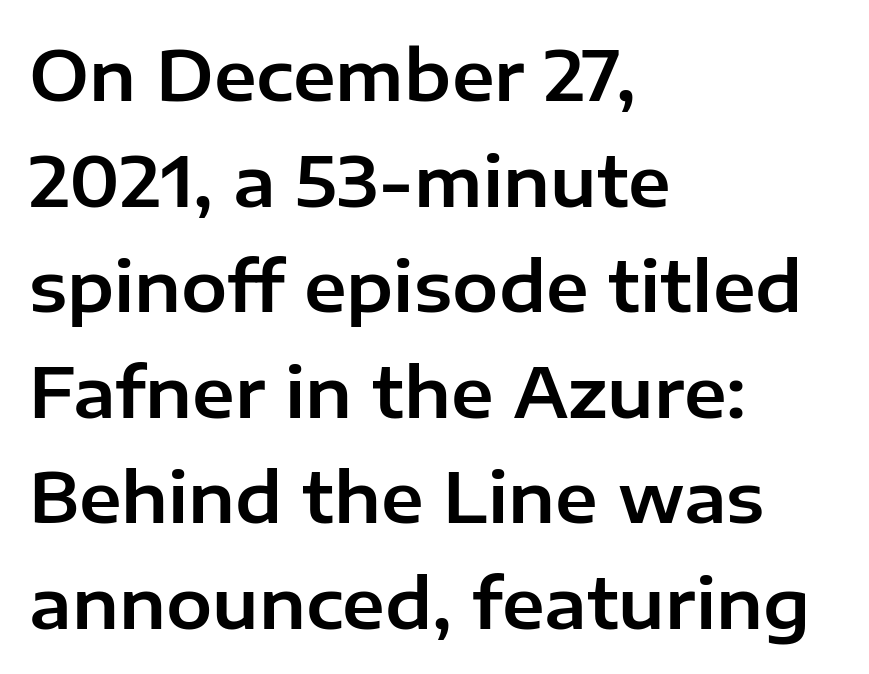
{"serif": "no", "italic": "no", "width": "normal", "stroke_contrast": "low", "x_height": "medium", "monospaced": "no", "underline": "no", "align": "left", "line_spacing": "normal", "line_spacing_ratio": 1.53, "letter_spacing": "normal", "letter_spacing_em": 0.0, "glyph_px": 69}
